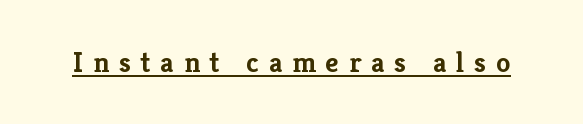
The image shows 29 px semibold serif type, upright; set unusually wide letter spacing (+0.34 em), underlined; low stroke contrast and a medium x-height.
